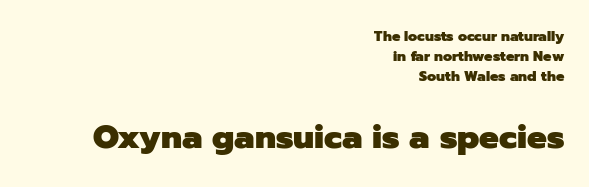
Q: Is the text bold? A: Yes.
Q: Is the text italic (slanted)? A: No, it is upright.
Q: Is the typeface a serif or a sans-serif typeface? A: Sans-serif.
Q: Is the text underlined? A: No.
Q: How is the paragraph aligned? A: Right-aligned.
Q: Is the spacing between letters normal or unusually wide? A: Normal.
Q: Is the spacing between lines tight, normal or loose? A: Normal.
Q: Which block of text is set in a larger size, the first (top) or the second (bottom)? A: The second (bottom) one.
Q: Width (condensed, normal, or wide)? A: Normal.
Q: Stroke contrast? A: Low.
Q: x-height? A: Medium.
Q: Monospaced? A: No.
